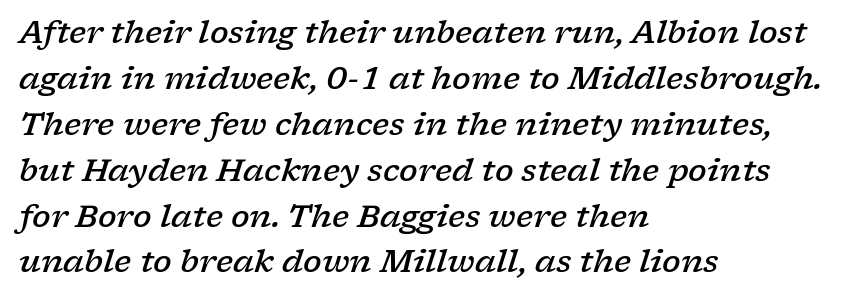
The image shows 31 px semibold, wide serif type, italic (leaning right); set left-aligned, normal line spacing (1.48x), normal letter spacing, not underlined; low stroke contrast and a medium x-height.
